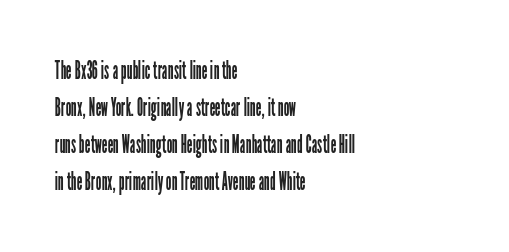
{"italic": "no", "bold": "no", "underline": "no", "align": "left", "line_spacing": "normal", "line_spacing_ratio": 1.48, "letter_spacing": "normal", "letter_spacing_em": 0.0, "glyph_px": 25}
